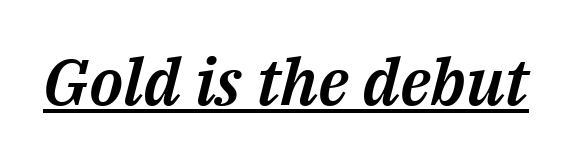
{"italic": "yes", "lean": "right", "slant_degrees": 14, "width": "normal", "stroke_contrast": "medium", "x_height": "medium", "monospaced": "no", "underline": "yes", "letter_spacing": "normal", "letter_spacing_em": 0.0, "glyph_px": 65}
